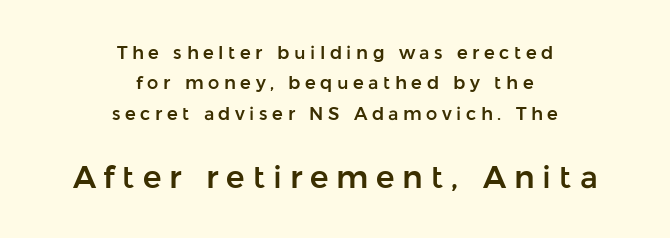
{"serif": "no", "italic": "no", "width": "normal", "stroke_contrast": "low", "x_height": "medium", "monospaced": "no", "underline": "no", "align": "center", "line_spacing": "normal", "line_spacing_ratio": 1.69, "letter_spacing": "wide", "letter_spacing_em": 0.25, "larger_block": "second", "size_ratio": 1.72, "glyph_px": 31}
